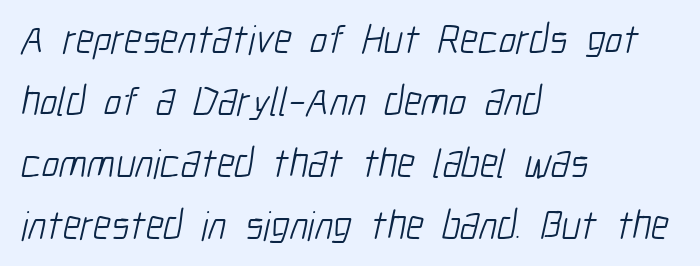
Typographically, this falls in the sans-serif category. This sample keeps an unexceptional amount of space between lines. The typesetter chose a ragged-right arrangement here. Caption: face not bold, strokes unweighted. The face used here is rendered with its standard letterfit. The rendering uses natural spacing where letterforms have individual widths.
